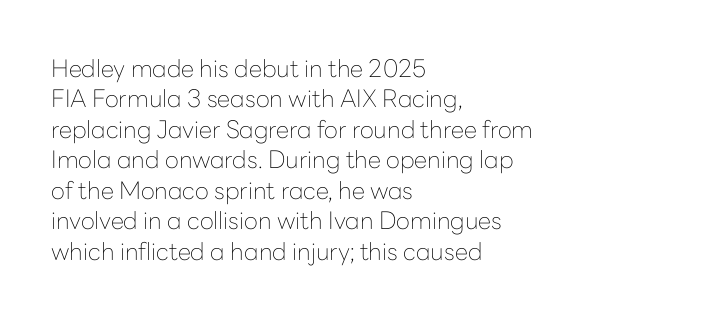
{"italic": "no", "bold": "no", "underline": "no", "align": "left", "line_spacing": "normal", "line_spacing_ratio": 1.27, "letter_spacing": "normal", "letter_spacing_em": 0.0, "glyph_px": 24}
